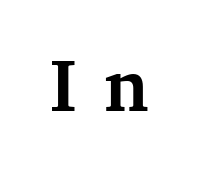
The image shows 72 px bold serif type, upright; set unusually wide letter spacing (+0.38 em), not underlined; medium stroke contrast and a medium x-height.
